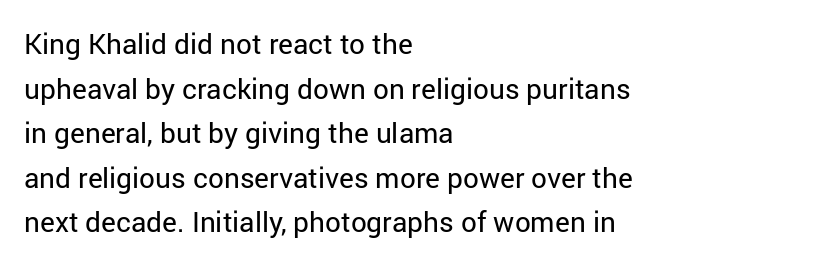
{"serif": "no", "italic": "no", "bold": "no", "weight": "regular", "width": "normal", "stroke_contrast": "low", "x_height": "medium", "monospaced": "no", "underline": "no", "align": "left", "line_spacing": "normal", "line_spacing_ratio": 1.59, "letter_spacing": "normal", "letter_spacing_em": 0.0, "glyph_px": 28}
